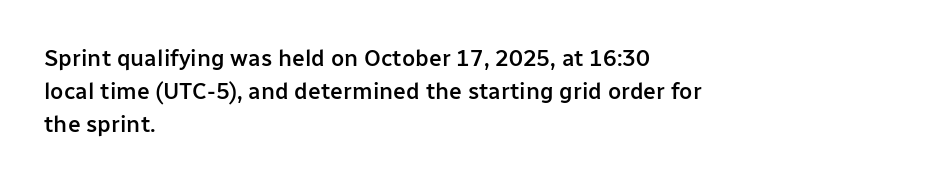
The image shows 23 px text type, upright; set left-aligned, normal line spacing (1.43x), normal letter spacing, not underlined.
